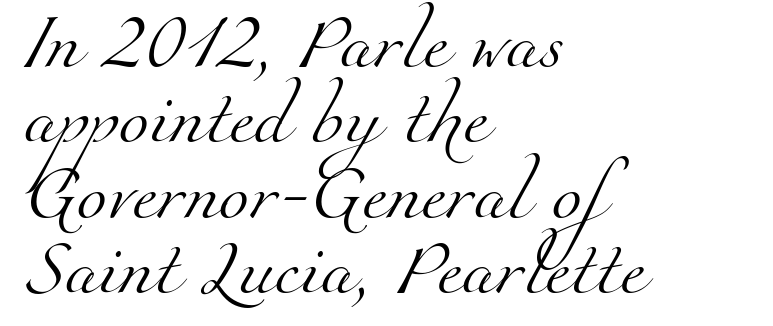
The image shows 55 px light serif type; set left-aligned, normal line spacing (1.37x), normal letter spacing, not underlined; medium stroke contrast and a small x-height.
